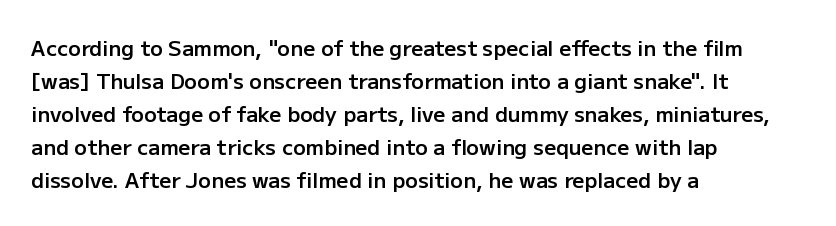
The image shows 21 px text type, upright; set left-aligned, normal line spacing (1.57x), normal letter spacing, not underlined.
